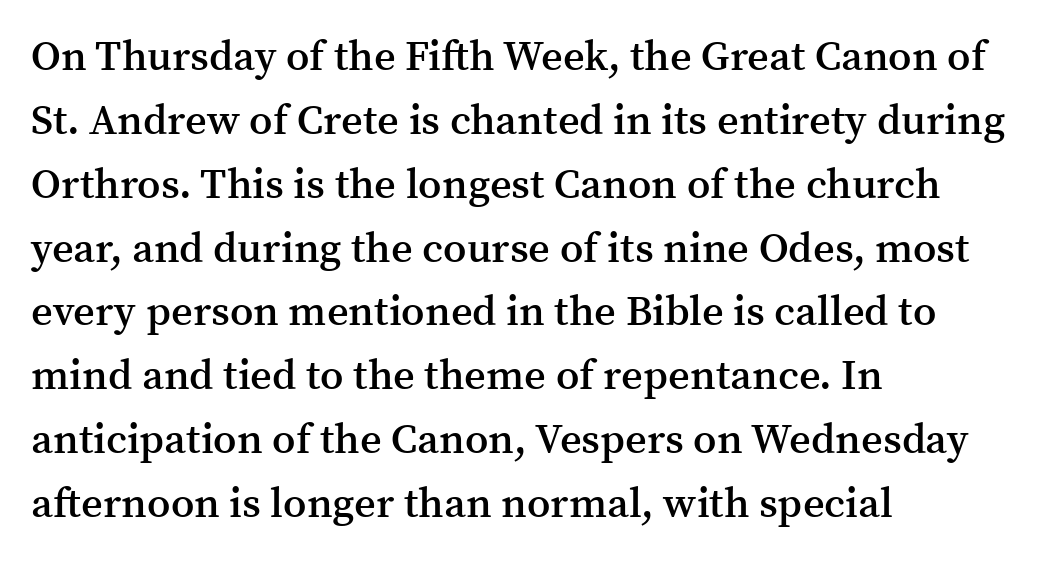
Q: Is the text bold? A: Semi-bold.
Q: Is the text italic (slanted)? A: No, it is upright.
Q: Is the typeface a serif or a sans-serif typeface? A: Serif.
Q: Is the text underlined? A: No.
Q: How is the paragraph aligned? A: Left-aligned.
Q: Is the spacing between letters normal or unusually wide? A: Normal.
Q: Is the spacing between lines tight, normal or loose? A: Normal.
Q: Width (condensed, normal, or wide)? A: Normal.
Q: Stroke contrast? A: Medium.
Q: x-height? A: Medium.
Q: Monospaced? A: No.
